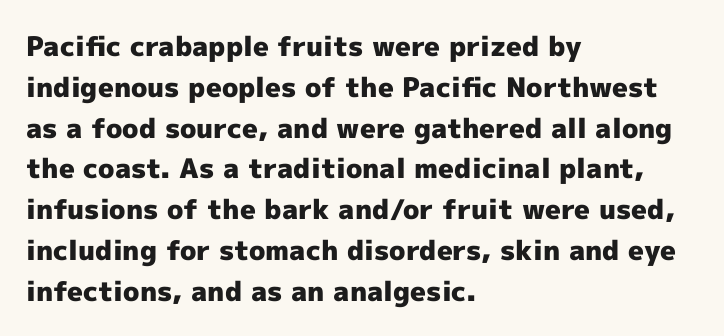
{"italic": "no", "bold": "yes", "underline": "no", "align": "left", "line_spacing": "normal", "line_spacing_ratio": 1.51, "letter_spacing": "normal", "letter_spacing_em": 0.0, "glyph_px": 27}
